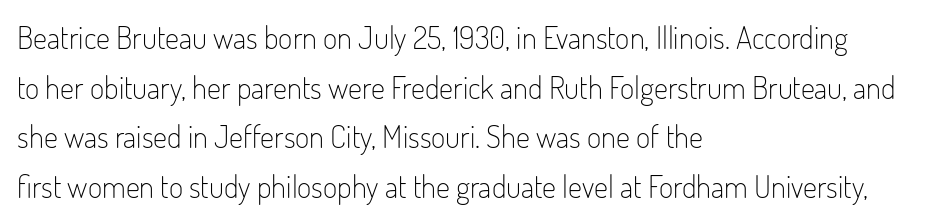
Q: Is the text bold? A: No.
Q: Is the text italic (slanted)? A: No, it is upright.
Q: Is the typeface a serif or a sans-serif typeface? A: Sans-serif.
Q: Is the text underlined? A: No.
Q: How is the paragraph aligned? A: Left-aligned.
Q: Is the spacing between letters normal or unusually wide? A: Normal.
Q: Is the spacing between lines tight, normal or loose? A: Normal.
Q: Width (condensed, normal, or wide)? A: Condensed.
Q: Stroke contrast? A: Low.
Q: x-height? A: Small.
Q: Monospaced? A: No.
